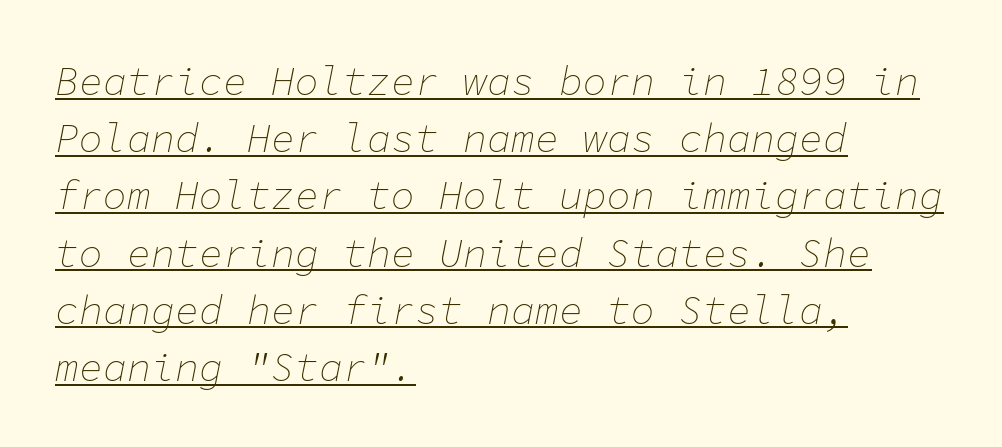
You could call the tracking neutral — neither tight nor loose. The strokes carry an ordinary text weight at most. There's an unmistakable incline to the writing here. These lines are set flush left with a ragged right edge. Normally led — the rows are evenly, conventionally spaced.
